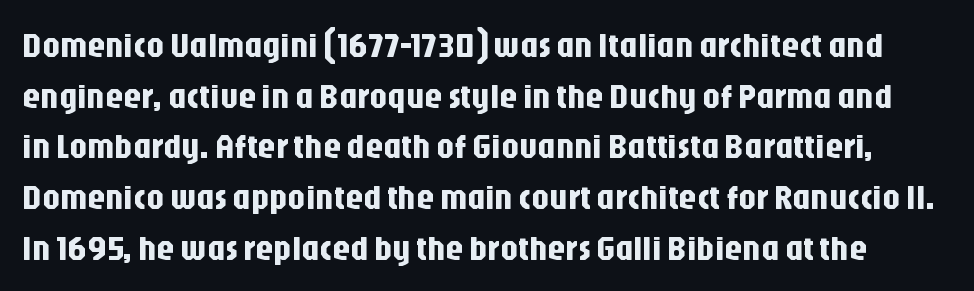
{"serif": "no", "italic": "no", "width": "condensed", "stroke_contrast": "low", "x_height": "large", "monospaced": "no", "underline": "no", "line_spacing": "normal", "line_spacing_ratio": 1.45, "letter_spacing": "normal", "letter_spacing_em": 0.0, "glyph_px": 35}
